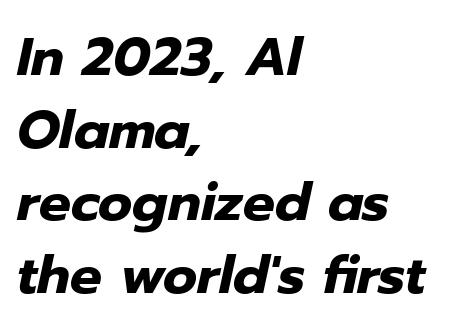
The image shows 53 px heavy type, italic (leaning right); set left-aligned, normal line spacing (1.37x), normal letter spacing, not underlined; low stroke contrast and a medium x-height.
